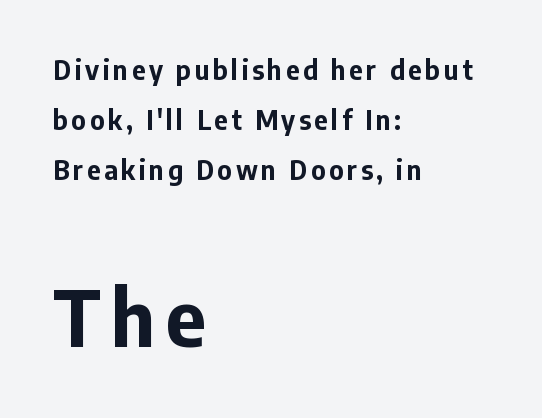
Here the designer chose a conventional face with non-uniform glyph widths. Bold? Absolutely — the strokes are thick and heavy. Line spacing here is loose. The type family on display is of the sans-serif kind. Quick note: not italic, upright.
